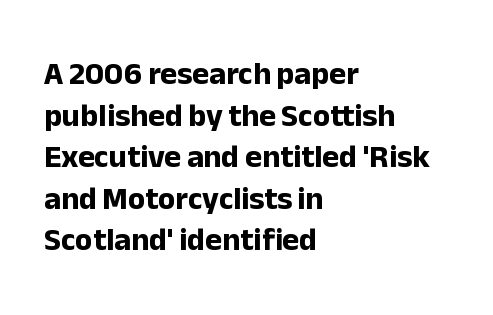
{"serif": "no", "italic": "no", "bold": "yes", "weight": "bold", "width": "normal", "stroke_contrast": "low", "x_height": "medium", "monospaced": "no", "underline": "no", "align": "left", "line_spacing": "normal", "line_spacing_ratio": 1.3, "letter_spacing": "normal", "letter_spacing_em": 0.0, "glyph_px": 32}
